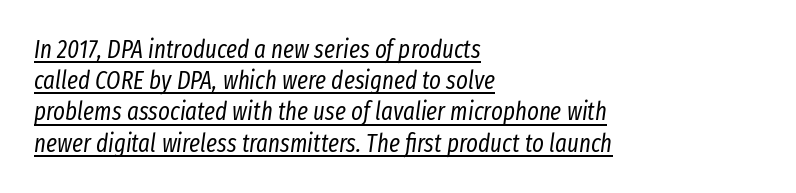
Q: Is the text bold? A: No.
Q: Is the text italic (slanted)? A: Yes, it leans right by about 8 degrees.
Q: Is the text underlined? A: Yes.
Q: How is the paragraph aligned? A: Left-aligned.
Q: Is the spacing between letters normal or unusually wide? A: Normal.
Q: Is the spacing between lines tight, normal or loose? A: Normal.
